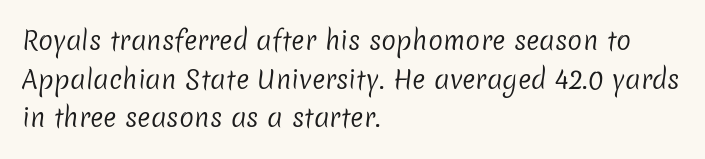
Q: Is the text bold? A: No.
Q: Is the text underlined? A: No.
Q: How is the paragraph aligned? A: Left-aligned.
Q: Is the spacing between letters normal or unusually wide? A: Normal.
Q: Is the spacing between lines tight, normal or loose? A: Normal.
